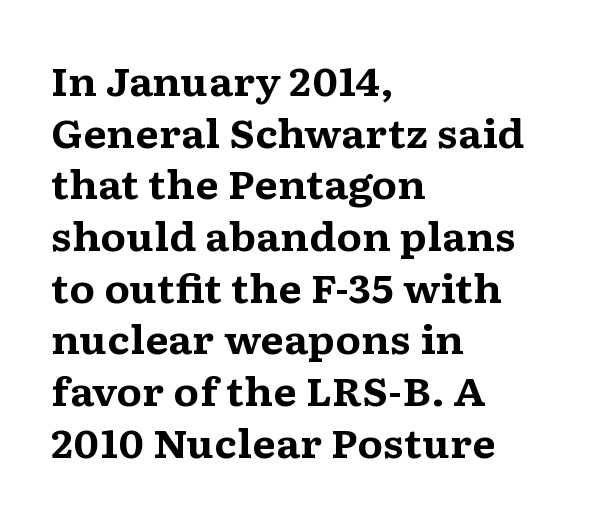
Q: Is the text bold? A: Yes.
Q: Is the text italic (slanted)? A: No, it is upright.
Q: Is the typeface a serif or a sans-serif typeface? A: Serif.
Q: Is the text underlined? A: No.
Q: How is the paragraph aligned? A: Left-aligned.
Q: Is the spacing between letters normal or unusually wide? A: Normal.
Q: Is the spacing between lines tight, normal or loose? A: Normal.
Q: Width (condensed, normal, or wide)? A: Wide.
Q: Stroke contrast? A: Medium.
Q: x-height? A: Medium.
Q: Monospaced? A: No.
